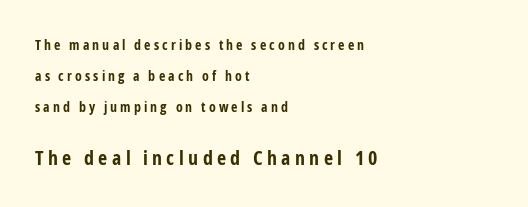
Q: Is the text bold? A: Yes.
Q: Is the text italic (slanted)? A: No, it is upright.
Q: Is the text underlined? A: No.
Q: How is the paragraph aligned? A: Left-aligned.
Q: Is the spacing between letters normal or unusually wide? A: Unusually wide.
Q: Is the spacing between lines tight, normal or loose? A: Loose.
Q: Which block of text is set in a larger size, the first (top) or the second (bottom)? A: The second (bottom) one.
